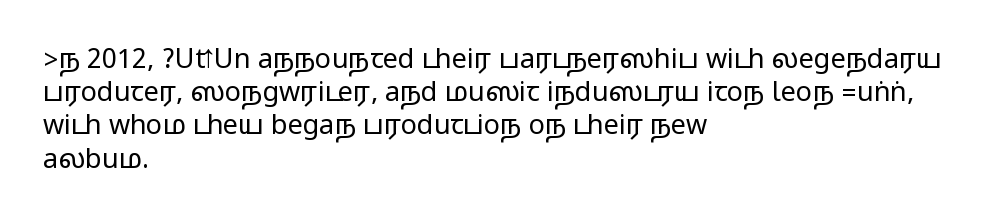
Every row of glyphs begins at an identical x-position on the left. These lines were composed using upright roman letters. Standard letterfit; no display-style spreading of the glyphs. The glyphs are unaccompanied by any horizontal stroke below them.
